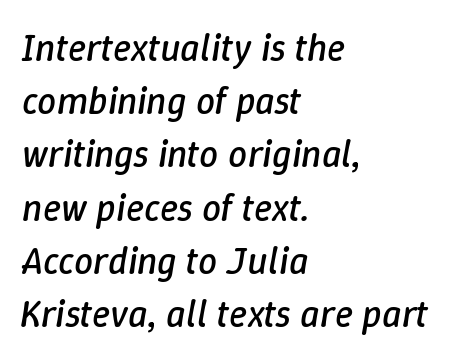
{"italic": "yes", "lean": "right", "slant_degrees": 9, "bold": "no", "weight": "regular", "width": "normal", "stroke_contrast": "low", "x_height": "medium", "monospaced": "no", "underline": "no", "align": "left", "line_spacing": "normal", "line_spacing_ratio": 1.4, "letter_spacing": "normal", "letter_spacing_em": 0.0, "glyph_px": 38}
